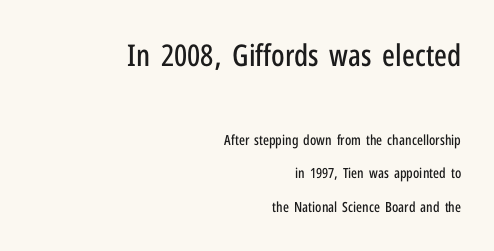
Q: Is the text italic (slanted)? A: No, it is upright.
Q: Is the typeface a serif or a sans-serif typeface? A: Sans-serif.
Q: Is the text underlined? A: No.
Q: How is the paragraph aligned? A: Right-aligned.
Q: Is the spacing between letters normal or unusually wide? A: Normal.
Q: Is the spacing between lines tight, normal or loose? A: Loose.
Q: Which block of text is set in a larger size, the first (top) or the second (bottom)? A: The first (top) one.
Q: Width (condensed, normal, or wide)? A: Condensed.
Q: Stroke contrast? A: Low.
Q: x-height? A: Medium.
Q: Monospaced? A: No.
